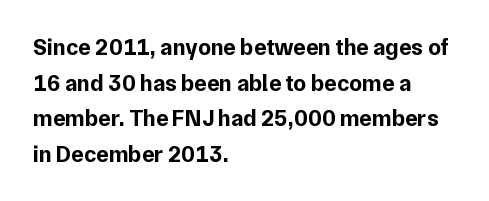
Is the block centered? No — it sits flush against the left margin. A full-strength bold gives these letters their thick strokes. The zone under the glyphs is completely vacant. This sample uses an upright cut, with every glyph sitting square on the baseline. The passage shown has conventional tracking throughout. The line-height multiplier appears to be the usual default.
